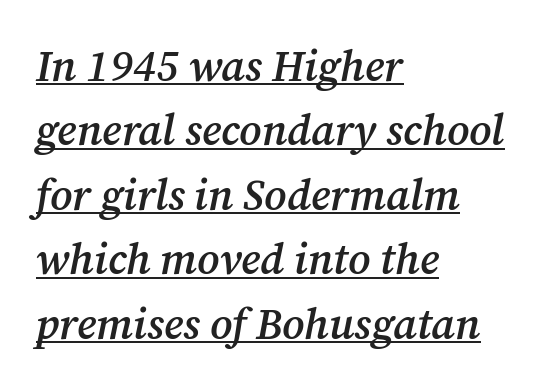
In designer terms, the underline attribute is active on this setting. The designer went with a serif here, giving each stem small feet. One glance says typical: line gaps are just what's usual. A typesetter would call this proportional, since set widths differ per character. Horizontal alignment here is leftward, the default for most running prose. Look at the stroke-to-counter ratio: somewhat heavy, a semibold.
